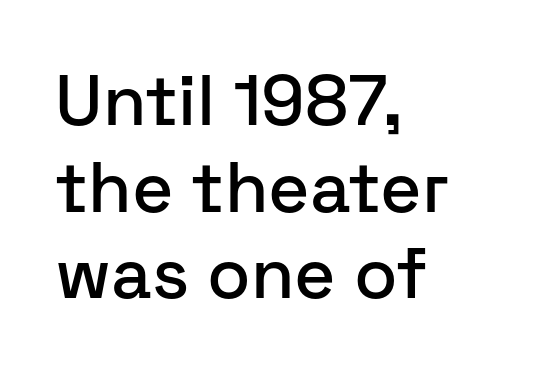
The image shows 71 px sans-serif type, upright; set left-aligned, line spacing 1.22x, normal letter spacing, not underlined; low stroke contrast and a medium x-height.
